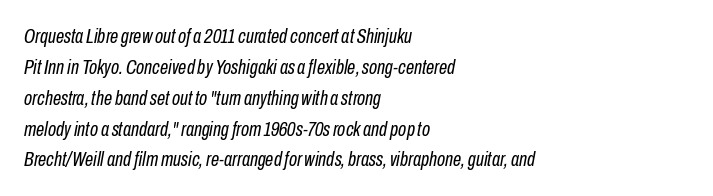
Q: Is the text bold? A: No.
Q: Is the text italic (slanted)? A: Yes, it leans right by about 10 degrees.
Q: Is the text underlined? A: No.
Q: How is the paragraph aligned? A: Left-aligned.
Q: Is the spacing between letters normal or unusually wide? A: Normal.
Q: Is the spacing between lines tight, normal or loose? A: Normal.
